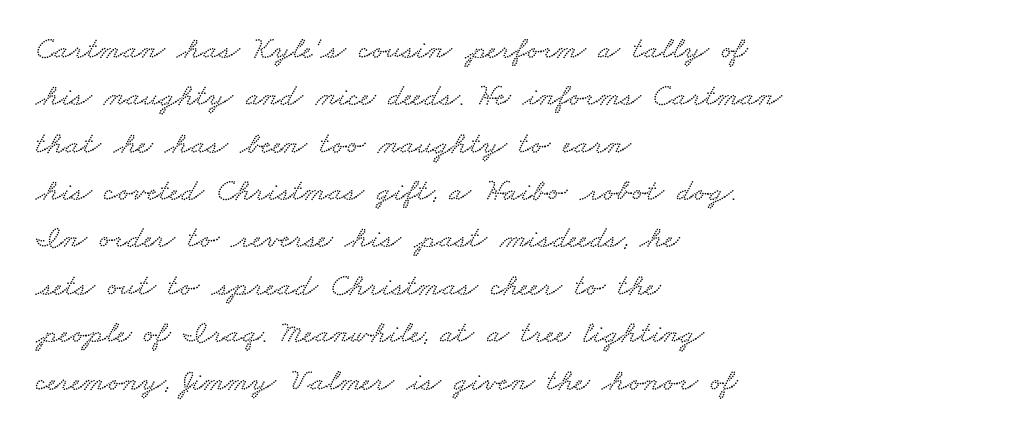
The image shows 32 px wide type; set left-aligned, normal line spacing (1.48x), normal letter spacing, not underlined; low stroke contrast and a small x-height.
